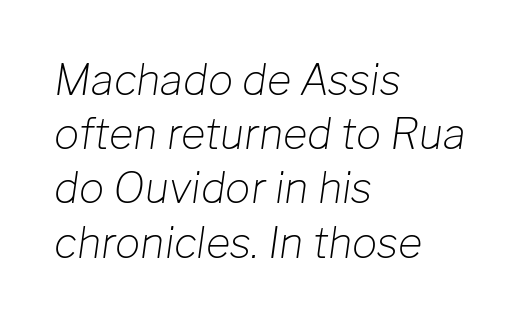
{"italic": "yes", "lean": "right", "slant_degrees": 8, "bold": "no", "weight": "light", "width": "normal", "stroke_contrast": "low", "x_height": "medium", "monospaced": "no", "underline": "no", "align": "left", "line_spacing": "normal", "line_spacing_ratio": 1.29, "letter_spacing": "normal", "letter_spacing_em": 0.0, "glyph_px": 42}
